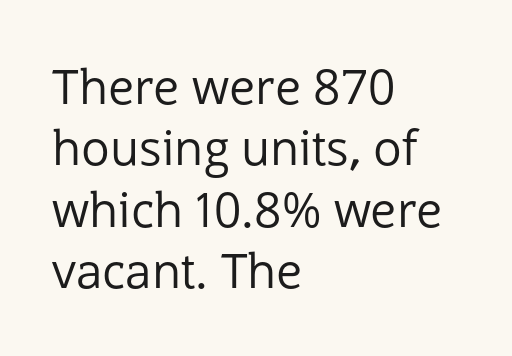
The axis of the letterforms is exactly vertical. Bare-footed words on every line. Nothing heavy about these letters — not bold at all. Is this a sans? Yes — the strokes have no serifs. Each letter keeps its own natural width here, so spacing adapts to shape. This rendering uses left alignment, leaving the right contour irregular.
